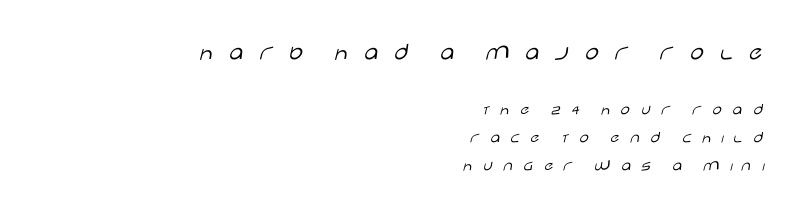
The image shows 25 px text type; set right-aligned, normal line spacing (1.64x), unusually wide letter spacing (+0.49 em), not underlined; the first (top) block is 1.47x larger.
